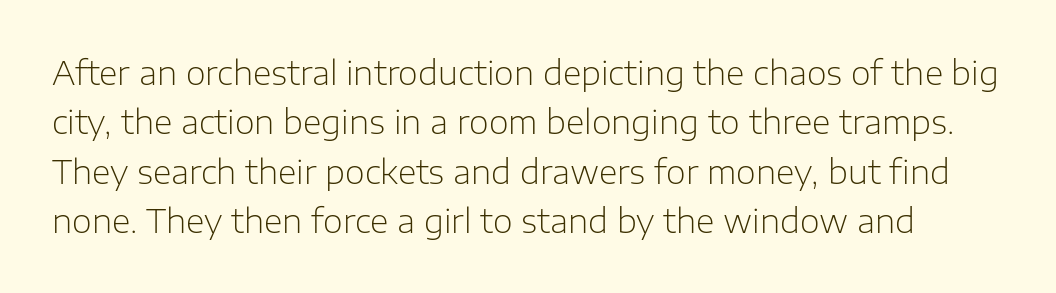
In terms of letterspacing, this is plain default setting. Rendered with straight, roman letterforms. Is there much room between lines? A standard amount, neither cramped nor airy. No chunkiness to these letters — they're not bold.
